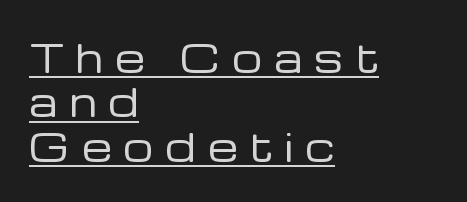
The image shows 38 px regular-weight sans-serif type, upright; set left-aligned, line spacing 1.17x, unusually wide letter spacing (+0.32 em), underlined; low stroke contrast and a medium x-height.
